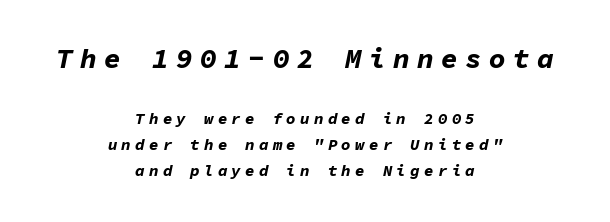
Q: Is the text bold? A: Yes.
Q: Is the text italic (slanted)? A: Yes, it leans right by about 11 degrees.
Q: Is the text underlined? A: No.
Q: How is the paragraph aligned? A: Centered.
Q: Is the spacing between letters normal or unusually wide? A: Unusually wide.
Q: Is the spacing between lines tight, normal or loose? A: Normal.
Q: Which block of text is set in a larger size, the first (top) or the second (bottom)? A: The first (top) one.
Q: Width (condensed, normal, or wide)? A: Normal.
Q: Stroke contrast? A: Low.
Q: x-height? A: Medium.
Q: Monospaced? A: Yes.
